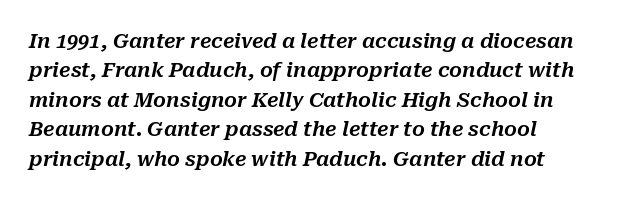
Rule under the text: the space is simply empty. Layout note: lines flush left. The type is set solid horizontally, with unmodified tracking. Characters are canted at an angle relative to the baseline's perpendicular. Baseline-to-baseline distance is the conventional proportion of letter height.
